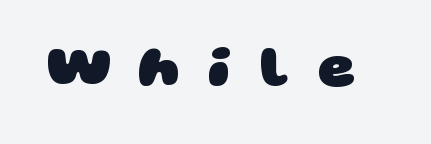
The image shows 58 px heavy, wide sans-serif type; set unusually wide letter spacing (+0.47 em), not underlined; low stroke contrast and a large x-height.
